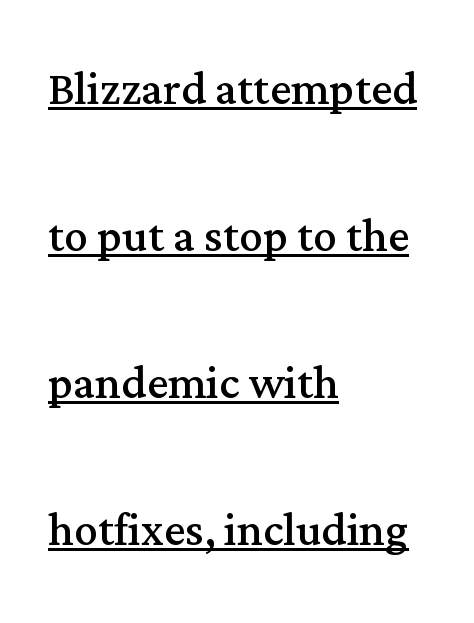
The image shows 59 px regular-weight serif type, upright; set left-aligned, loose line spacing (2.49x), normal letter spacing, underlined; medium stroke contrast and a medium x-height.
